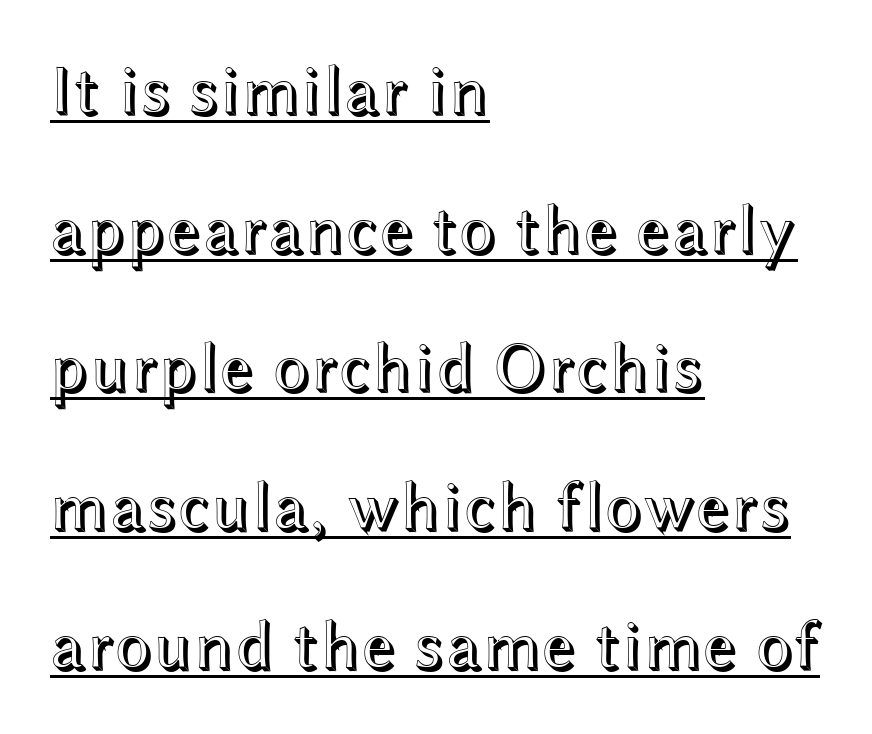
The image shows 69 px wide type, upright; set left-aligned, loose line spacing (2.01x), normal letter spacing, underlined; a medium x-height.
